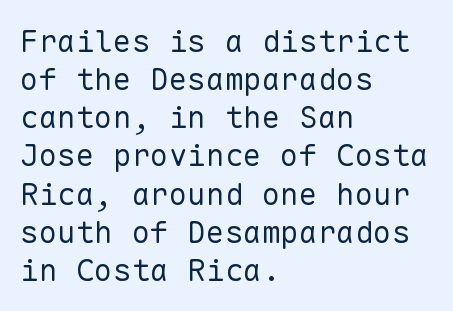
{"serif": "no", "italic": "no", "bold": "no", "weight": "regular", "width": "normal", "stroke_contrast": "low", "x_height": "medium", "monospaced": "yes", "underline": "no", "align": "left", "line_spacing_ratio": 1.23, "letter_spacing": "normal", "letter_spacing_em": 0.0, "glyph_px": 31}
